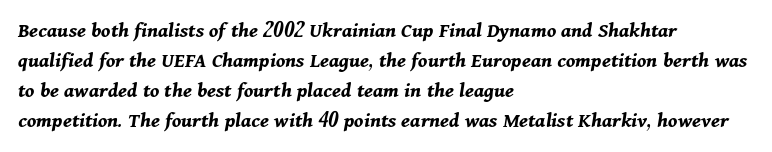
The image shows 22 px bold type, italic (leaning right); set left-aligned, normal line spacing (1.36x), normal letter spacing, not underlined.
